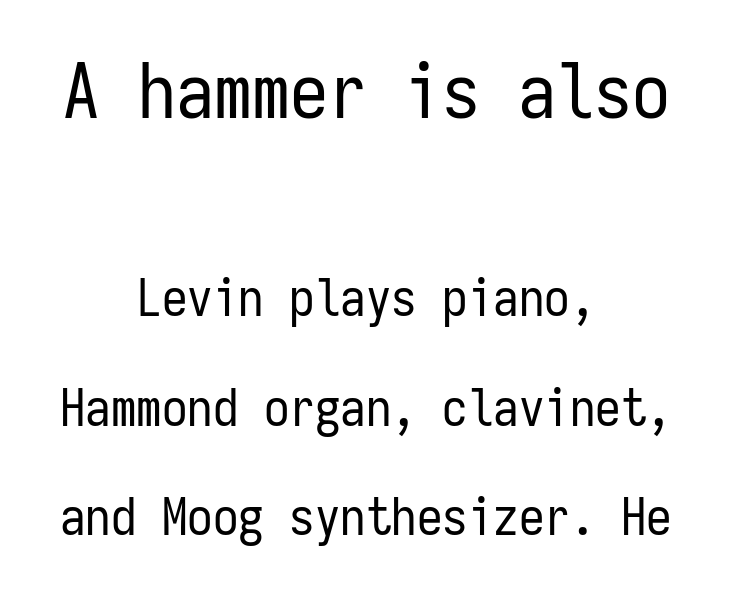
Q: Is the text bold? A: No.
Q: Is the text italic (slanted)? A: No, it is upright.
Q: Is the typeface a serif or a sans-serif typeface? A: Sans-serif.
Q: Is the text underlined? A: No.
Q: How is the paragraph aligned? A: Centered.
Q: Is the spacing between letters normal or unusually wide? A: Normal.
Q: Is the spacing between lines tight, normal or loose? A: Loose.
Q: Which block of text is set in a larger size, the first (top) or the second (bottom)? A: The first (top) one.
Q: Width (condensed, normal, or wide)? A: Condensed.
Q: Stroke contrast? A: Low.
Q: x-height? A: Medium.
Q: Monospaced? A: Yes.
